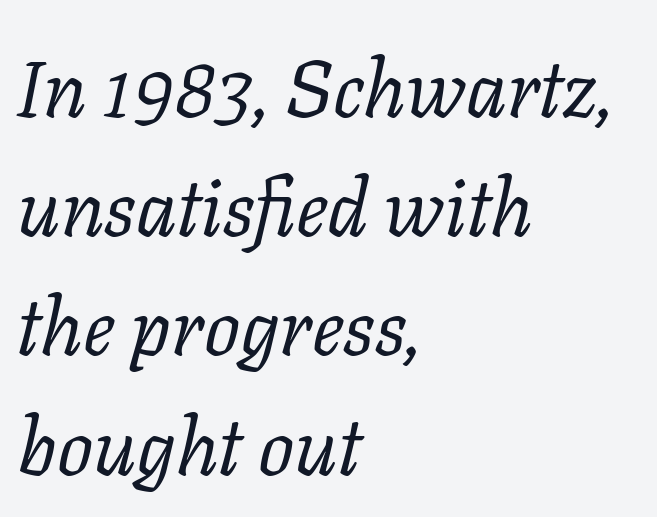
The image shows 80 px regular-weight serif type, italic (leaning right); set left-aligned, normal line spacing (1.49x), normal letter spacing, not underlined; low stroke contrast and a medium x-height.
